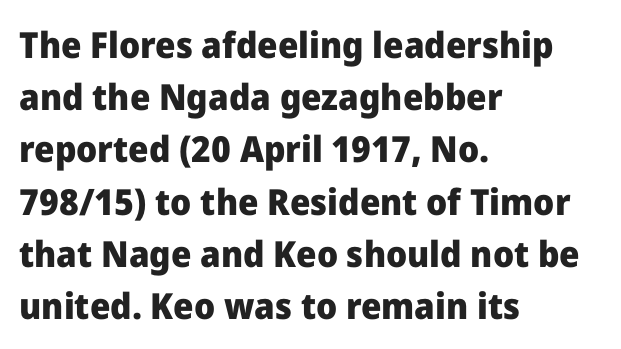
The image shows 36 px heavy sans-serif type, upright; set left-aligned, normal line spacing (1.45x), normal letter spacing, not underlined; low stroke contrast and a medium x-height.
